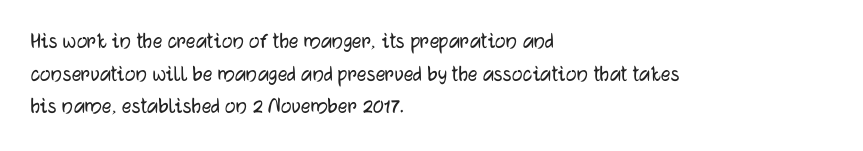
The image shows 24 px text type, upright; set left-aligned, normal line spacing (1.36x), normal letter spacing, not underlined.
